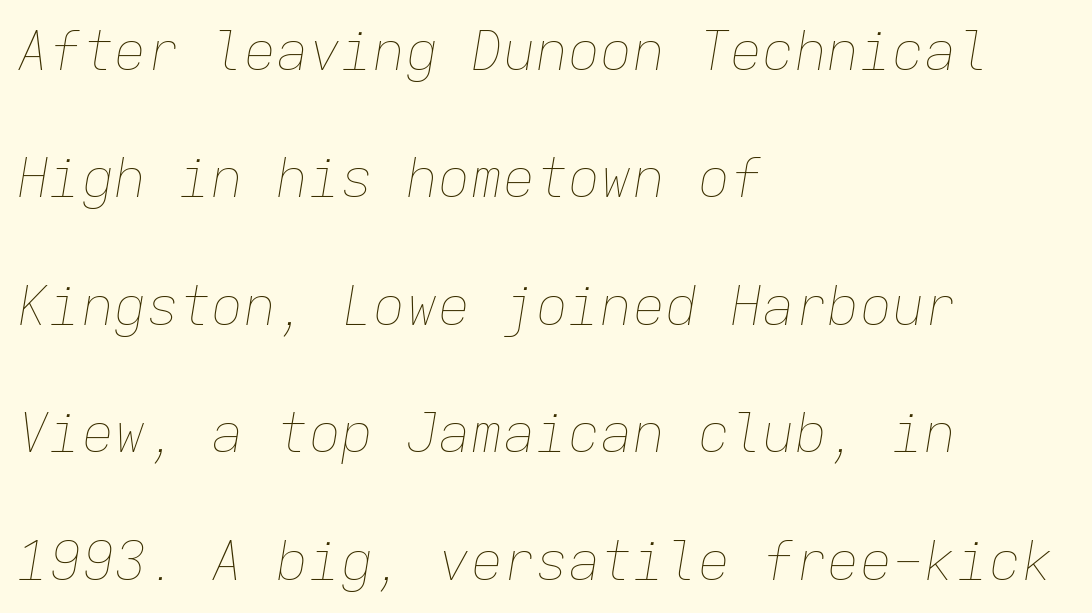
The image shows 54 px thin type, italic (leaning right), monospaced; set left-aligned, loose line spacing (2.36x), normal letter spacing, not underlined; low stroke contrast and a medium x-height.
